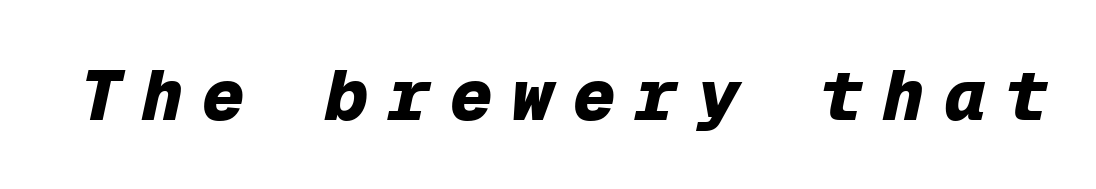
The image shows 71 px heavy type, italic (leaning right), monospaced; set unusually wide letter spacing (+0.27 em), not underlined; low stroke contrast and a medium x-height.
